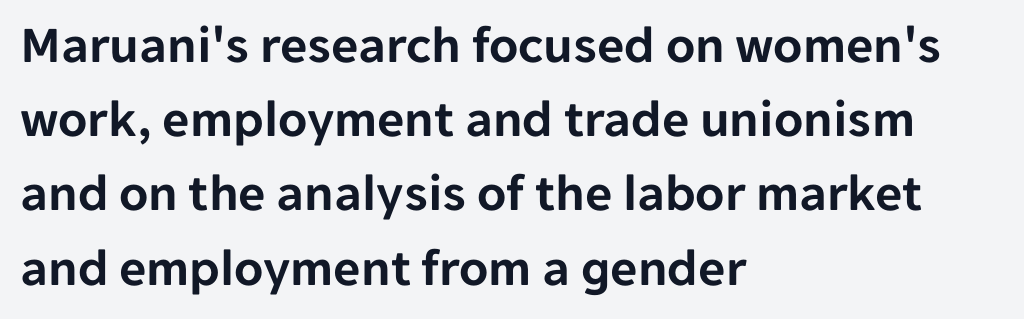
The image shows 53 px sans-serif type, upright; set left-aligned, normal line spacing (1.4x), normal letter spacing, not underlined; low stroke contrast and a medium x-height.
